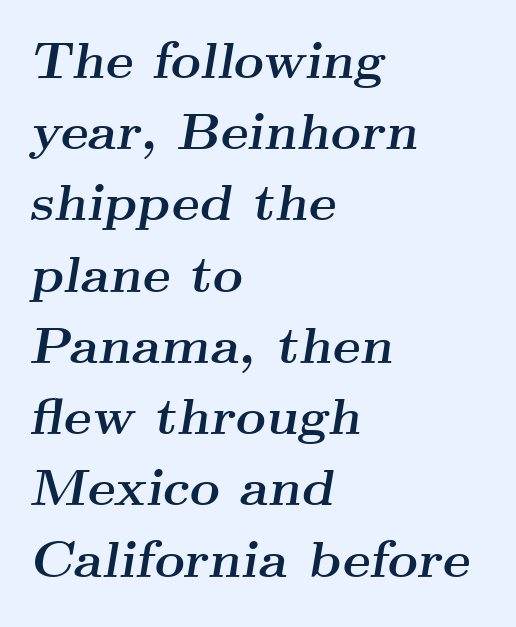
Visually the block forms a straight wall on the left and a jagged coastline on the right. Glance below the letters and you will spot only blank space. The specimen reads as italic at a glance. The space between consecutive lines is moderate.
